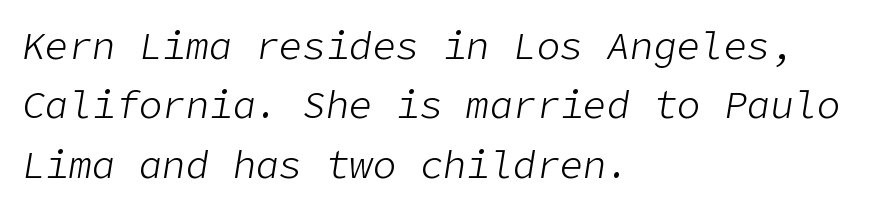
The image shows 39 px light type, italic (leaning right); set left-aligned, normal line spacing (1.52x), normal letter spacing, not underlined; low stroke contrast and a medium x-height.
